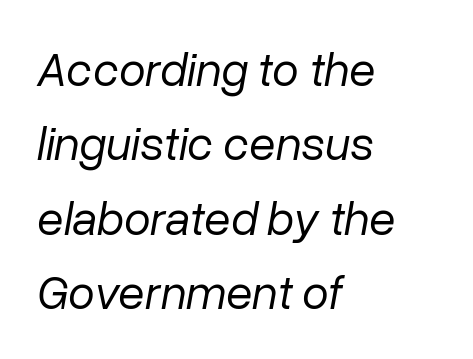
Q: Is the text bold? A: No.
Q: Is the text italic (slanted)? A: Yes, it leans right by about 10 degrees.
Q: Is the text underlined? A: No.
Q: How is the paragraph aligned? A: Left-aligned.
Q: Is the spacing between letters normal or unusually wide? A: Normal.
Q: Is the spacing between lines tight, normal or loose? A: Normal.
Q: Width (condensed, normal, or wide)? A: Normal.
Q: Stroke contrast? A: Low.
Q: x-height? A: Medium.
Q: Monospaced? A: No.
